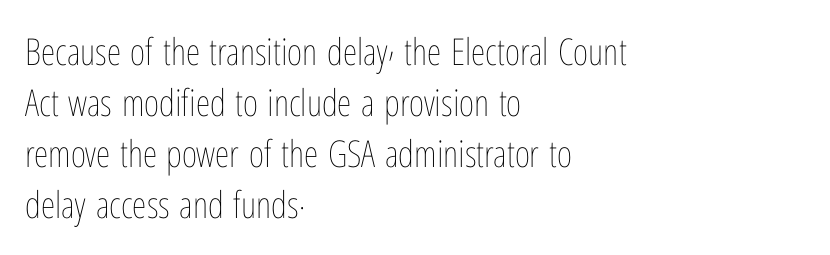
Stems and bowls with no extra thickness — not bold. Note the varied advance widths — an 'i' is clearly narrower than an 'm'. Nope, not italic — everything's standing straight. Letter spacing: default. The glyphs are unaccompanied by any horizontal stroke below them.
